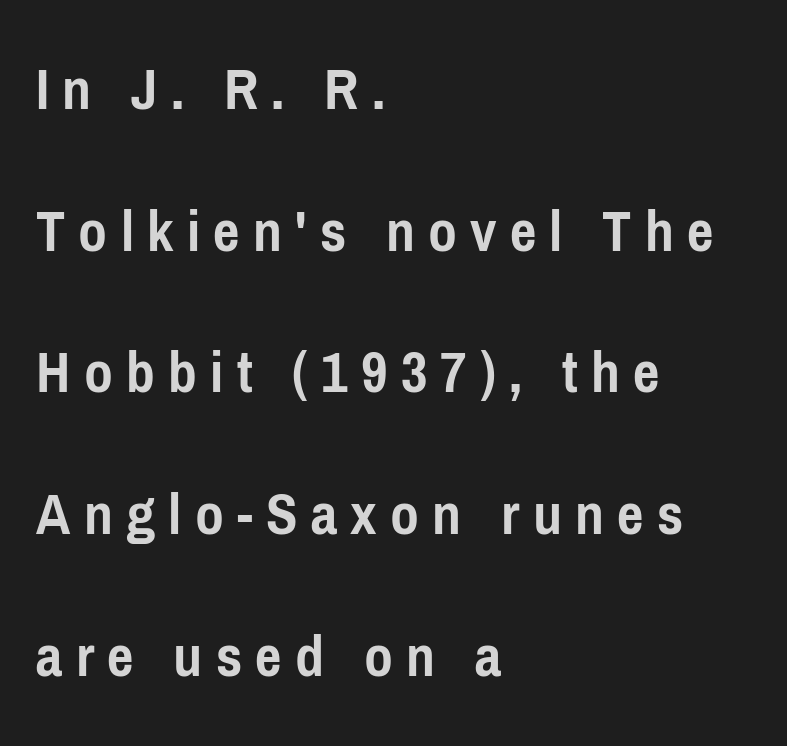
The image shows 63 px semibold, condensed sans-serif type, upright; set left-aligned, loose line spacing (2.25x), unusually wide letter spacing (+0.21 em), not underlined; low stroke contrast and a medium x-height.
